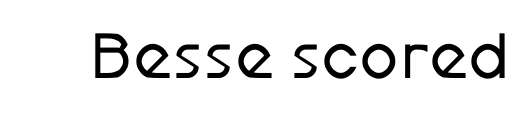
In terms of letterform style, serifs are entirely absent. You could call the tracking neutral — neither tight nor loose. The face looks like a standard text weight, possibly lighter. This sample uses an upright cut, with every glyph sitting square on the baseline. The string is rendered with underlining switched off. Note the varied advance widths — an 'i' is clearly narrower than an 'm'.
